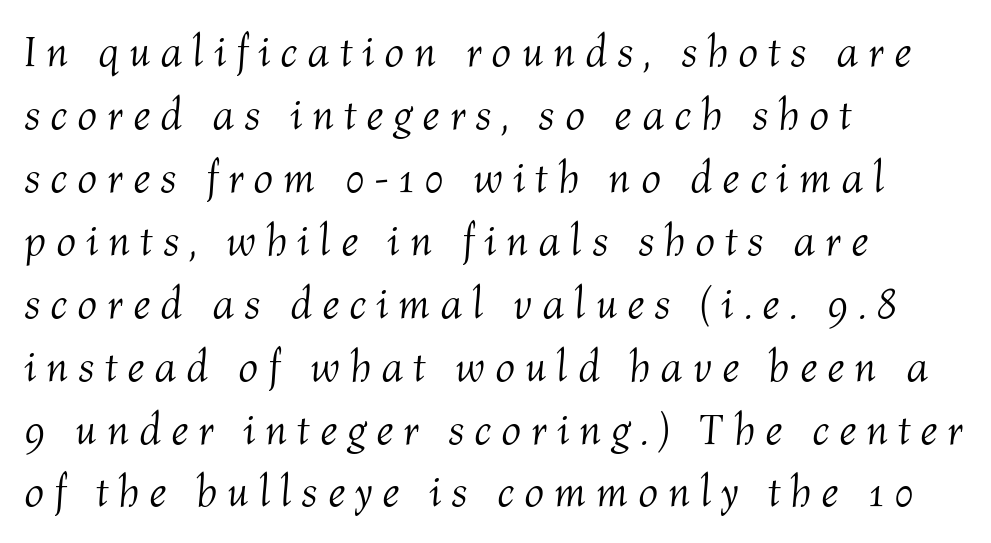
Q: Is the text bold? A: No.
Q: Is the text italic (slanted)? A: Yes, it leans right by about 4 degrees.
Q: Is the text underlined? A: No.
Q: How is the paragraph aligned? A: Left-aligned.
Q: Is the spacing between letters normal or unusually wide? A: Unusually wide.
Q: Is the spacing between lines tight, normal or loose? A: Normal.
Q: Width (condensed, normal, or wide)? A: Normal.
Q: Stroke contrast? A: Medium.
Q: x-height? A: Medium.
Q: Monospaced? A: No.
